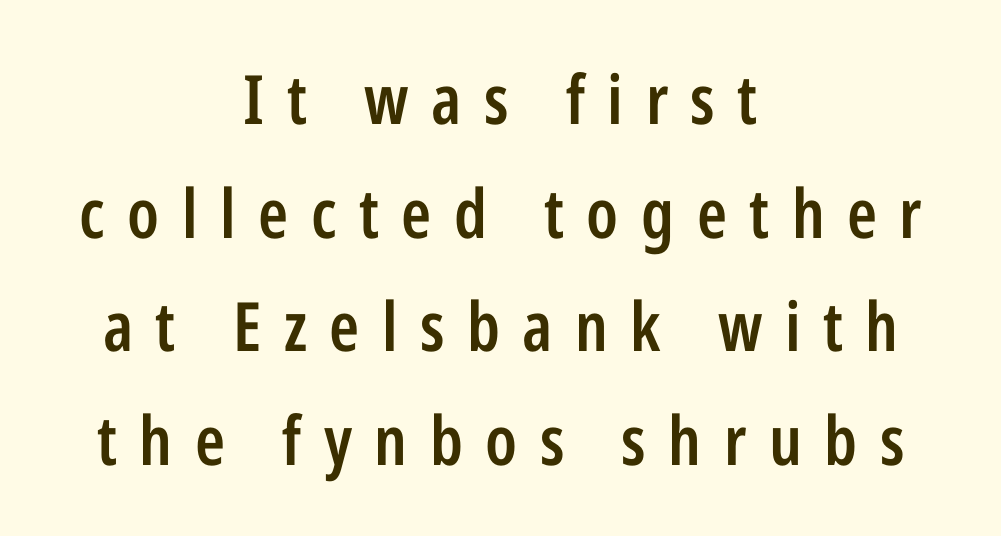
The image shows 68 px semibold, condensed sans-serif type, upright; set centered, normal line spacing (1.67x), unusually wide letter spacing (+0.33 em), not underlined; low stroke contrast and a medium x-height.
